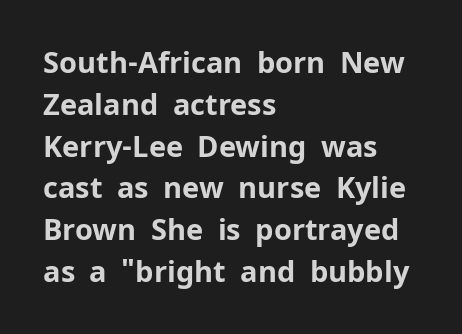
Q: Is the text bold? A: Yes.
Q: Is the text italic (slanted)? A: No, it is upright.
Q: Is the typeface a serif or a sans-serif typeface? A: Sans-serif.
Q: Is the text underlined? A: No.
Q: How is the paragraph aligned? A: Left-aligned.
Q: Is the spacing between letters normal or unusually wide? A: Normal.
Q: Is the spacing between lines tight, normal or loose? A: Normal.
Q: Width (condensed, normal, or wide)? A: Normal.
Q: Stroke contrast? A: Low.
Q: x-height? A: Medium.
Q: Monospaced? A: No.
